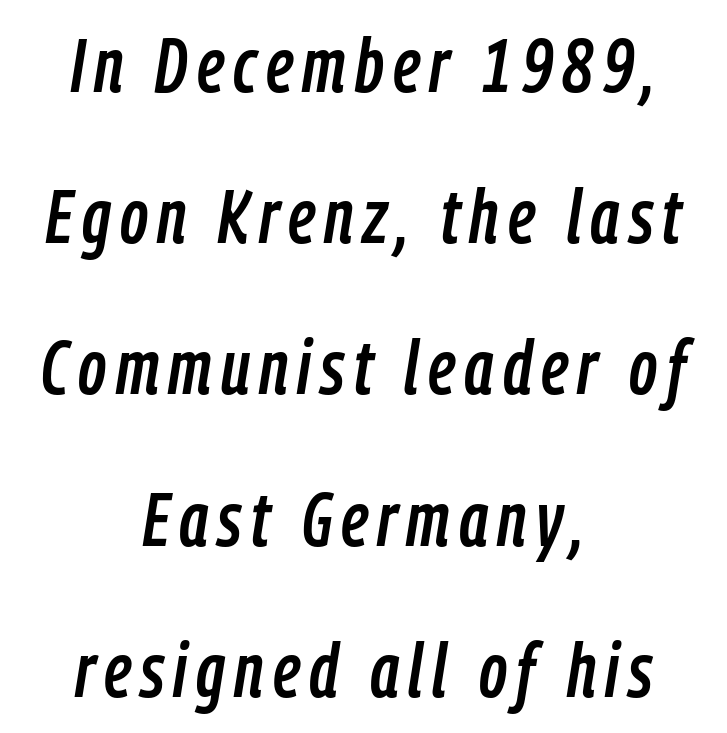
The image shows 76 px condensed type, italic (leaning right); set centered, loose line spacing (1.99x), not underlined; low stroke contrast and a medium x-height.
